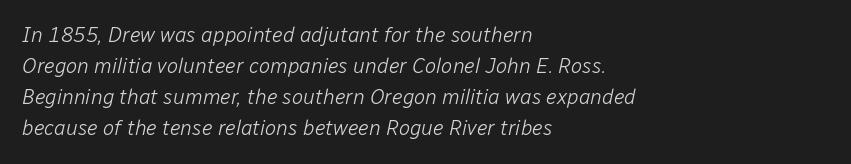
Anything drawn beneath the words? Only blank space. Leftover space on each line is placed entirely after the last word. These glyphs show unthickened strokes, regular width or finer. Quick note: interline space is typical. The horizontal fit of the characters is conventional and even. These lines were composed using italics.
